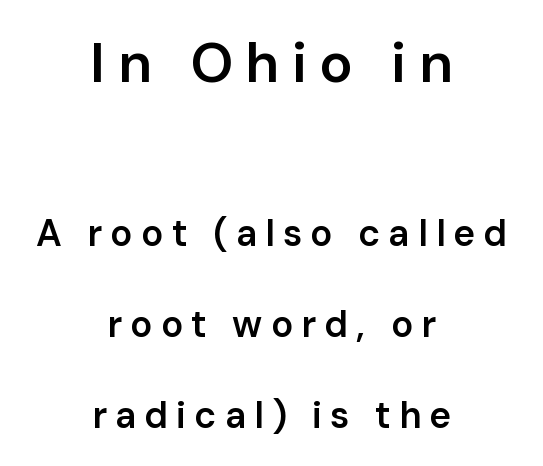
{"serif": "no", "italic": "no", "bold": "semi", "weight": "semibold", "width": "normal", "stroke_contrast": "low", "x_height": "medium", "monospaced": "no", "underline": "no", "align": "center", "line_spacing": "loose", "line_spacing_ratio": 2.46, "letter_spacing": "wide", "letter_spacing_em": 0.22, "larger_block": "first", "size_ratio": 1.51, "glyph_px": 56}
